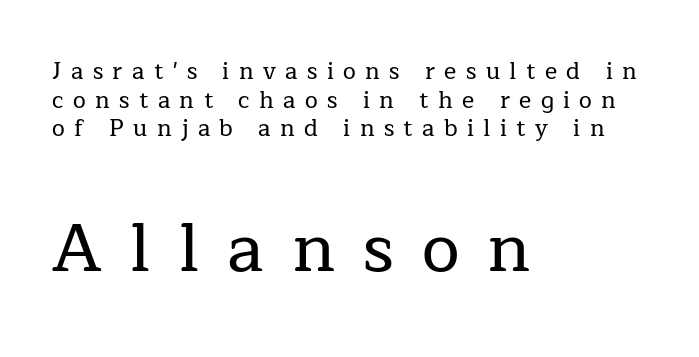
{"serif": "yes", "italic": "no", "width": "normal", "stroke_contrast": "low", "x_height": "medium", "monospaced": "no", "underline": "no", "align": "left", "line_spacing_ratio": 1.24, "letter_spacing": "wide", "letter_spacing_em": 0.41, "larger_block": "second", "size_ratio": 2.96, "glyph_px": 68}
